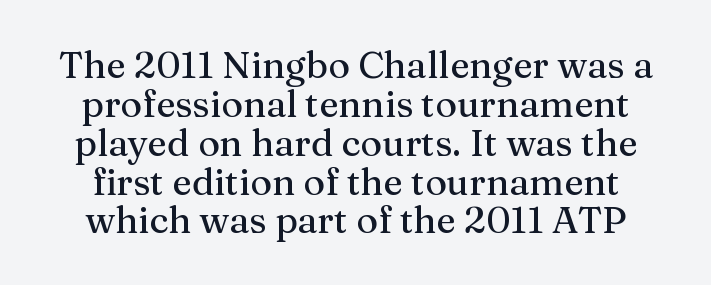
Nobody touched the tracking dial on this one. Note the varied advance widths — an 'i' is clearly narrower than an 'm'. What's the leading like? Squeezed, with rows nearly overlapping. The glyphs are unaccompanied by any horizontal stroke below them.
